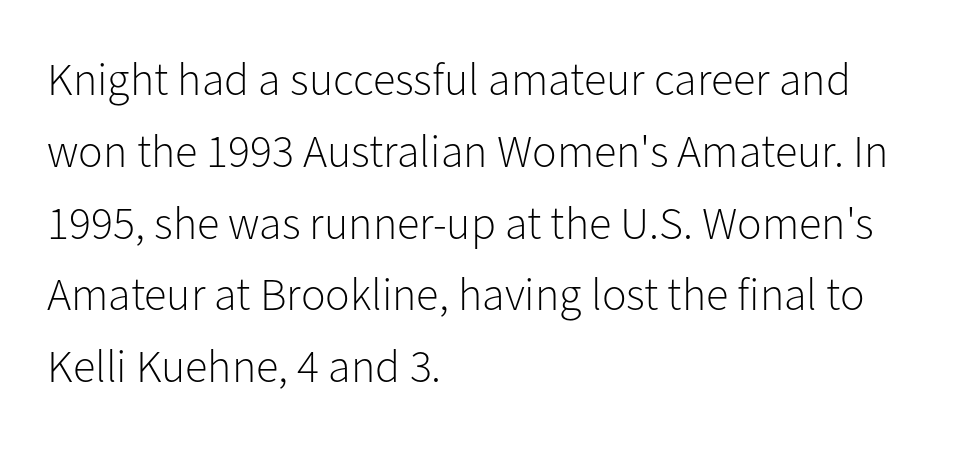
This sample has the flowing, uneven cadence of proportional lettering. Ascenders rise straight up at ninety degrees. The type is set solid horizontally, with unmodified tracking. Classification — sans serif. Does the copy run flush right? No — it runs flush left. Successive baselines arrive at the customary interval.
